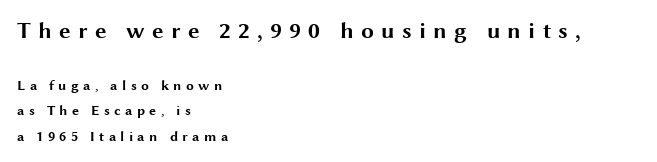
{"italic": "no", "bold": "yes", "underline": "no", "align": "left", "line_spacing_ratio": 1.81, "letter_spacing": "wide", "letter_spacing_em": 0.31, "larger_block": "first", "size_ratio": 1.64, "glyph_px": 23}
